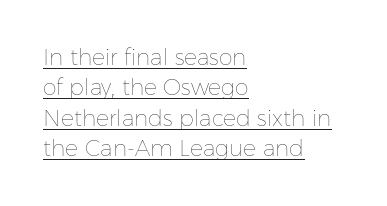
{"italic": "no", "bold": "no", "underline": "yes", "align": "left", "line_spacing": "normal", "line_spacing_ratio": 1.38, "letter_spacing": "normal", "letter_spacing_em": 0.0, "glyph_px": 22}
